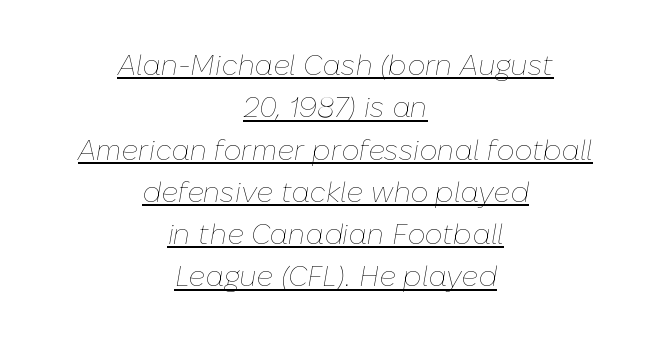
{"italic": "yes", "lean": "right", "slant_degrees": 10, "bold": "no", "weight": "thin", "width": "normal", "stroke_contrast": "low", "x_height": "medium", "monospaced": "no", "underline": "yes", "align": "center", "line_spacing": "normal", "line_spacing_ratio": 1.51, "letter_spacing": "normal", "letter_spacing_em": 0.0, "glyph_px": 28}
